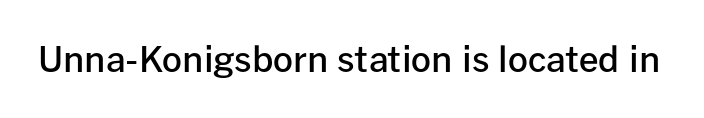
The image shows 35 px semibold sans-serif type, upright; set normal letter spacing, not underlined; low stroke contrast and a medium x-height.
